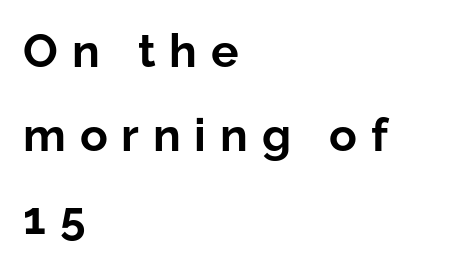
The image shows 46 px bold sans-serif type, upright; set left-aligned, line spacing 1.82x, unusually wide letter spacing (+0.3 em), not underlined; low stroke contrast and a medium x-height.
